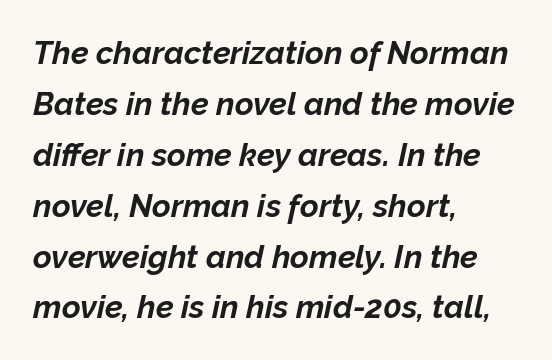
{"italic": "yes", "lean": "right", "slant_degrees": 12, "bold": "yes", "weight": "bold", "width": "normal", "stroke_contrast": "low", "x_height": "medium", "monospaced": "no", "underline": "no", "align": "left", "line_spacing": "normal", "line_spacing_ratio": 1.59, "letter_spacing": "normal", "letter_spacing_em": 0.0, "glyph_px": 32}
